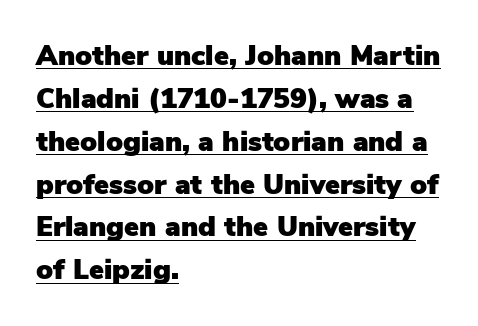
Q: Is the text italic (slanted)? A: No, it is upright.
Q: Is the typeface a serif or a sans-serif typeface? A: Sans-serif.
Q: Is the text underlined? A: Yes.
Q: How is the paragraph aligned? A: Left-aligned.
Q: Is the spacing between letters normal or unusually wide? A: Normal.
Q: Is the spacing between lines tight, normal or loose? A: Normal.
Q: Width (condensed, normal, or wide)? A: Normal.
Q: Stroke contrast? A: Low.
Q: x-height? A: Medium.
Q: Monospaced? A: No.
